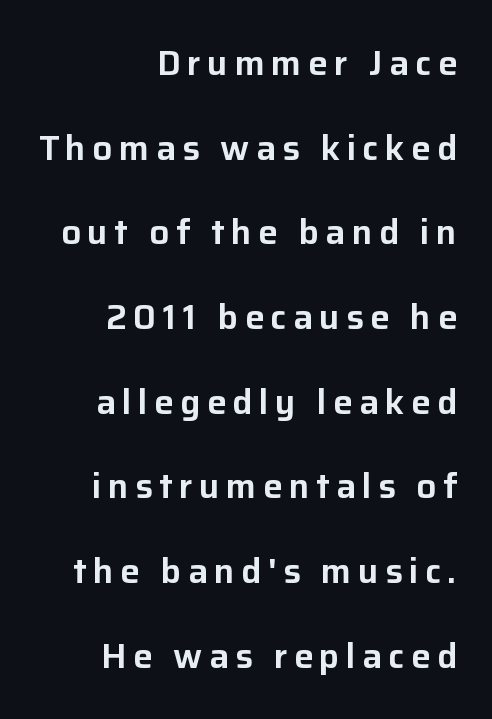
Q: Is the text italic (slanted)? A: No, it is upright.
Q: Is the typeface a serif or a sans-serif typeface? A: Sans-serif.
Q: Is the text underlined? A: No.
Q: How is the paragraph aligned? A: Right-aligned.
Q: Is the spacing between lines tight, normal or loose? A: Loose.
Q: Width (condensed, normal, or wide)? A: Normal.
Q: Stroke contrast? A: Low.
Q: x-height? A: Medium.
Q: Monospaced? A: No.
